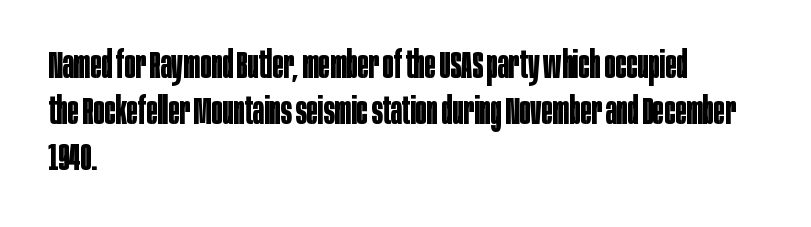
The image shows 37 px bold, condensed sans-serif type, upright; set left-aligned, line spacing 1.24x, normal letter spacing, not underlined; low stroke contrast and a large x-height.
